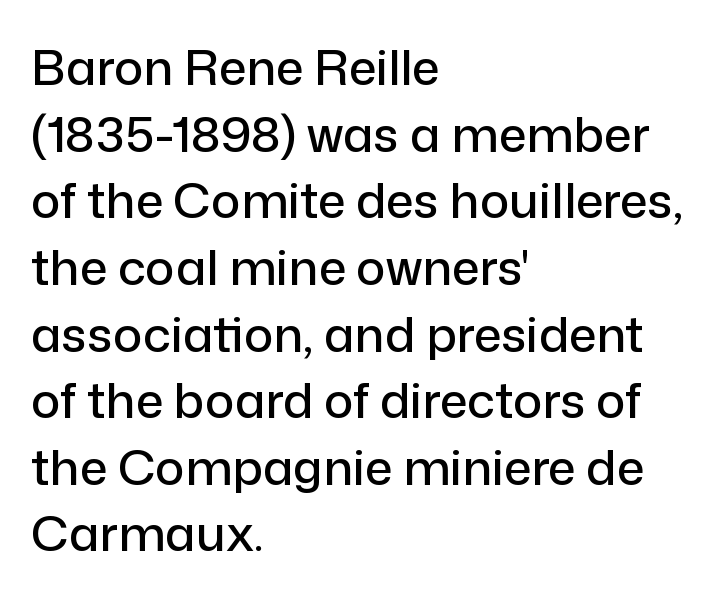
The passage is arranged the way most books set body copy — flush left. Descenders are the only things crossing below the line. Examine the stroke ends and you'll find no serifs. Characters remain perfectly vertical along every line.
